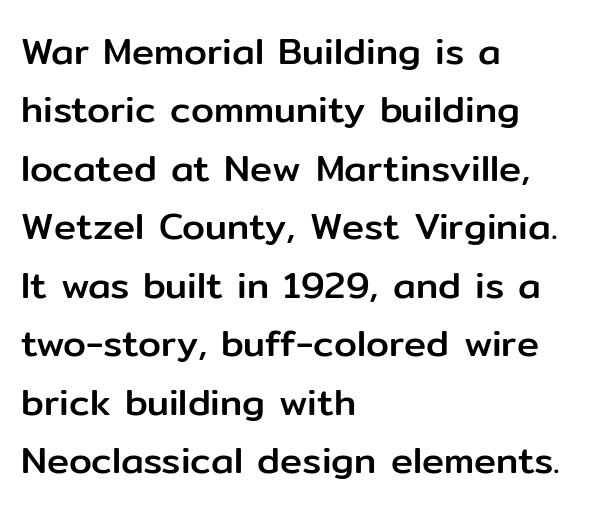
{"serif": "no", "italic": "no", "width": "normal", "stroke_contrast": "low", "x_height": "medium", "monospaced": "no", "underline": "no", "align": "left", "line_spacing": "normal", "line_spacing_ratio": 1.58, "letter_spacing": "normal", "letter_spacing_em": 0.0, "glyph_px": 37}
